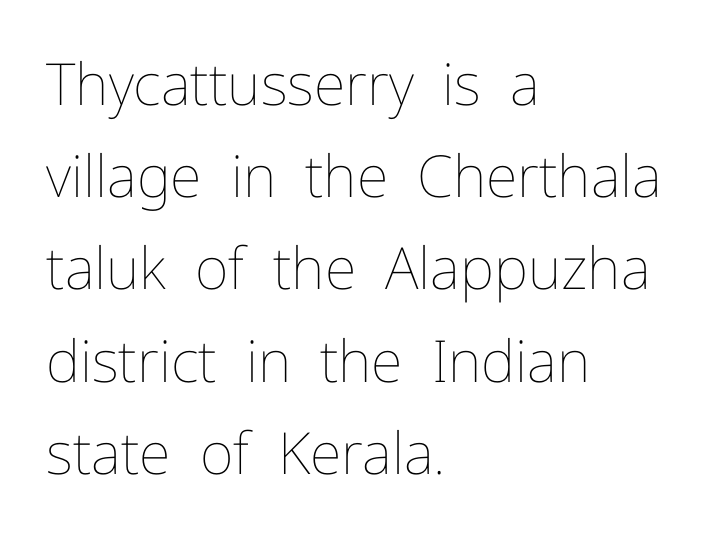
Q: Is the text bold? A: No.
Q: Is the text italic (slanted)? A: No, it is upright.
Q: Is the text underlined? A: No.
Q: How is the paragraph aligned? A: Left-aligned.
Q: Is the spacing between letters normal or unusually wide? A: Normal.
Q: Is the spacing between lines tight, normal or loose? A: Normal.
Q: Width (condensed, normal, or wide)? A: Normal.
Q: Stroke contrast? A: Low.
Q: x-height? A: Medium.
Q: Monospaced? A: No.
